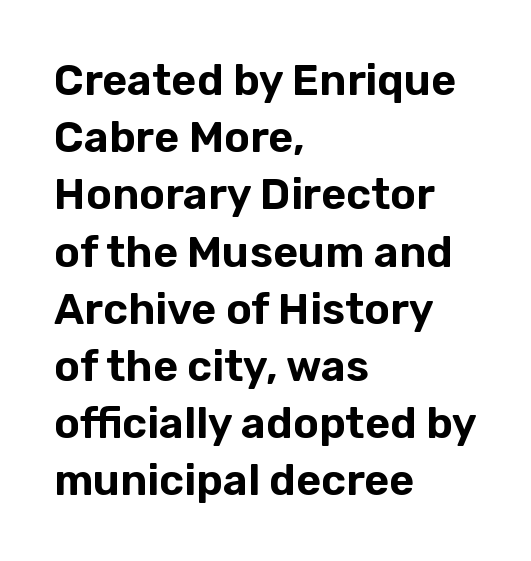
A student would call this left alignment; a typographer would say flush left, rag right. The type is set solid horizontally, with unmodified tracking. Note the varied advance widths — an 'i' is clearly narrower than an 'm'. The axis of the letterforms is exactly vertical. Just letters on the line, the space beneath them empty.
